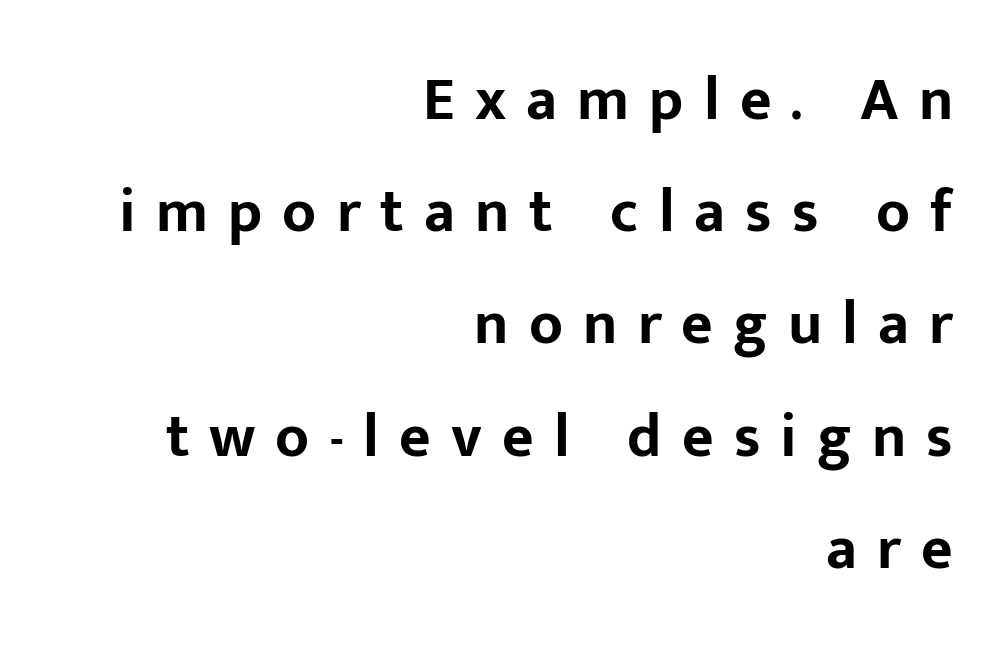
{"serif": "no", "italic": "no", "bold": "yes", "weight": "bold", "width": "normal", "stroke_contrast": "low", "x_height": "medium", "monospaced": "no", "underline": "no", "align": "right", "line_spacing_ratio": 1.84, "letter_spacing": "wide", "letter_spacing_em": 0.33, "glyph_px": 61}
